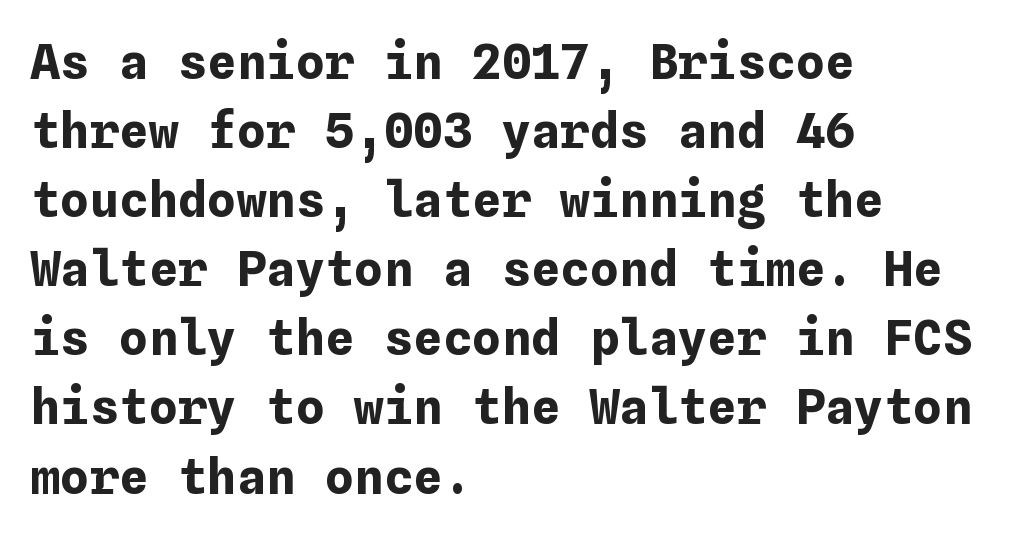
Lines of text with bare space underneath. Baseline-to-baseline distance is the conventional proportion of letter height. Typeset ragged right — the left edge is the straight one. The characters look thick and weighty, a clear bold. The horizontal fit of the characters is conventional and even. Italic: no, the glyphs are upright roman.
